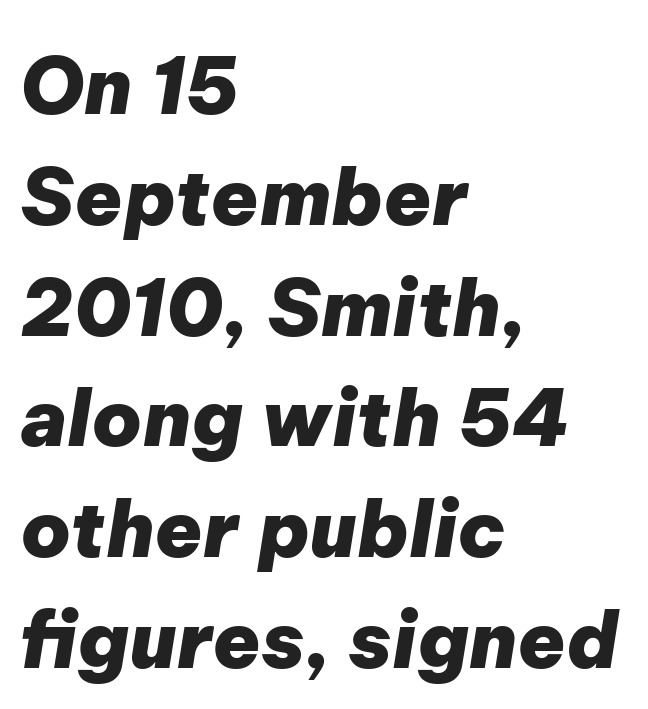
One-word summary of the alignment: left. The lettering tilts uniformly, giving the passage an italic look. Its strokes are broad and dark, the hallmark of bold type. The designer left line spacing at the default. How are the letters spaced? Ordinarily, with no added tracking. The foot of each line stays bare and open.
